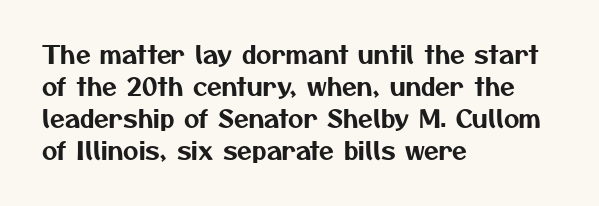
The specimen omits any rule beneath the text block's lines. The setting favours the left margin, as ordinary paragraphs usually do. Vertically, the passage feels balanced, rows spaced as you'd expect. The letterforms sit shoulder to shoulder at normal distance.
